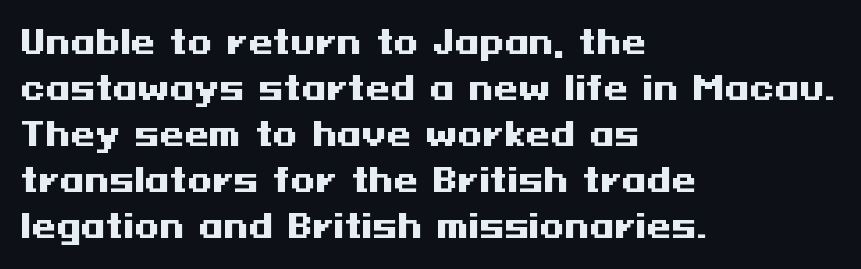
Q: Is the text bold? A: Yes.
Q: Is the text italic (slanted)? A: No, it is upright.
Q: Is the typeface a serif or a sans-serif typeface? A: Sans-serif.
Q: Is the text underlined? A: No.
Q: How is the paragraph aligned? A: Left-aligned.
Q: Is the spacing between letters normal or unusually wide? A: Normal.
Q: Is the spacing between lines tight, normal or loose? A: Normal.
Q: Width (condensed, normal, or wide)? A: Wide.
Q: Stroke contrast? A: Medium.
Q: x-height? A: Medium.
